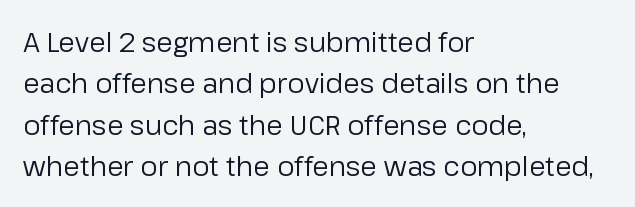
Q: Is the text bold? A: No.
Q: Is the text italic (slanted)? A: No, it is upright.
Q: Is the text underlined? A: No.
Q: How is the paragraph aligned? A: Left-aligned.
Q: Is the spacing between letters normal or unusually wide? A: Normal.
Q: Is the spacing between lines tight, normal or loose? A: Normal.
